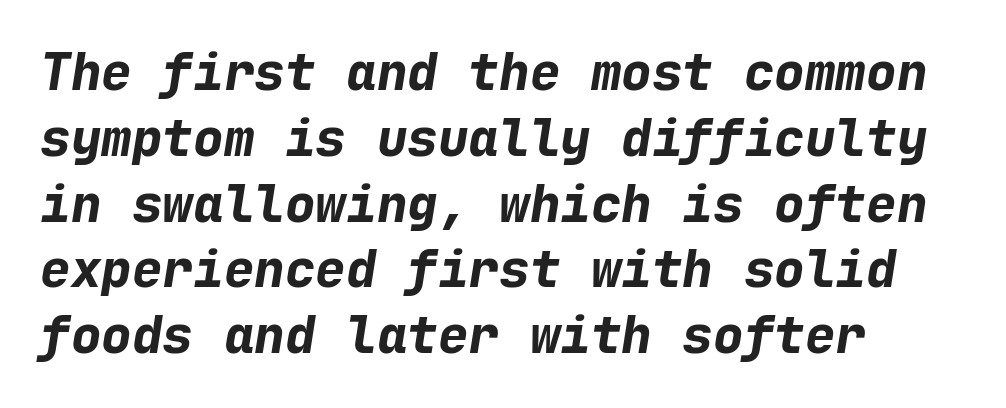
The image shows 51 px bold type, italic (leaning right), monospaced; set left-aligned, normal line spacing (1.29x), normal letter spacing, not underlined; low stroke contrast and a medium x-height.
